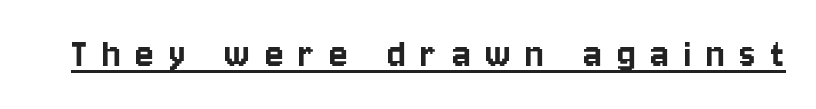
{"serif": "no", "italic": "no", "width": "condensed", "stroke_contrast": "low", "x_height": "large", "monospaced": "no", "underline": "yes", "letter_spacing": "wide", "letter_spacing_em": 0.35, "glyph_px": 43}
